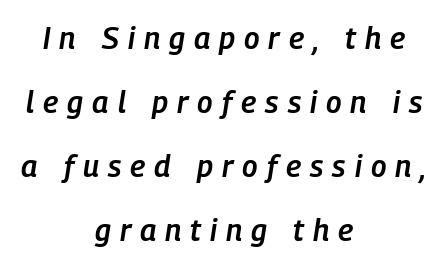
{"italic": "yes", "lean": "right", "slant_degrees": 9, "bold": "semi", "weight": "semibold", "width": "condensed", "stroke_contrast": "low", "x_height": "medium", "monospaced": "no", "underline": "no", "align": "center", "line_spacing": "loose", "line_spacing_ratio": 2.13, "letter_spacing": "wide", "letter_spacing_em": 0.3, "glyph_px": 30}
